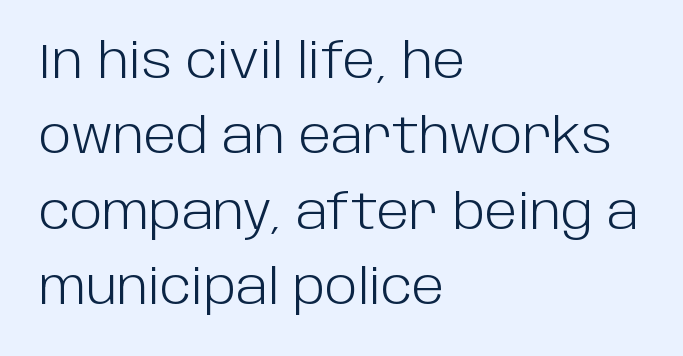
{"serif": "no", "italic": "no", "bold": "no", "weight": "light", "width": "normal", "stroke_contrast": "low", "x_height": "large", "monospaced": "no", "underline": "no", "align": "left", "line_spacing": "normal", "line_spacing_ratio": 1.54, "letter_spacing": "normal", "letter_spacing_em": 0.0, "glyph_px": 49}
